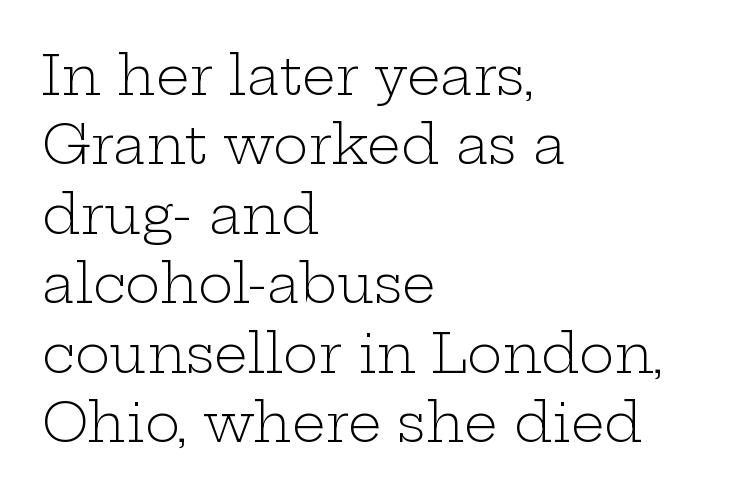
Q: Is the text bold? A: No.
Q: Is the text italic (slanted)? A: No, it is upright.
Q: Is the typeface a serif or a sans-serif typeface? A: Serif.
Q: Is the text underlined? A: No.
Q: How is the paragraph aligned? A: Left-aligned.
Q: Is the spacing between letters normal or unusually wide? A: Normal.
Q: Is the spacing between lines tight, normal or loose? A: Normal.
Q: Width (condensed, normal, or wide)? A: Wide.
Q: Stroke contrast? A: Low.
Q: x-height? A: Medium.
Q: Monospaced? A: No.
